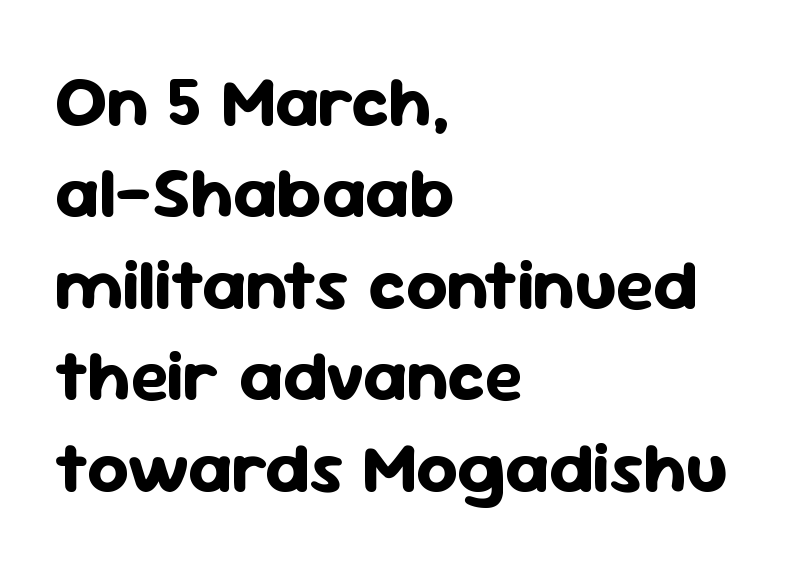
The image shows 72 px bold sans-serif type, upright; set left-aligned, normal line spacing (1.27x), normal letter spacing, not underlined; low stroke contrast and a medium x-height.
